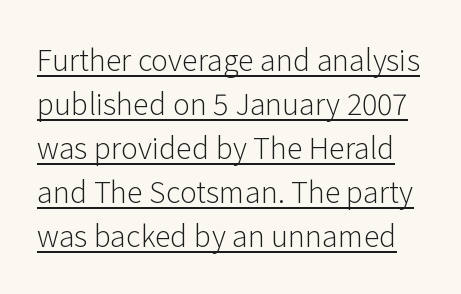
Q: Is the text bold? A: No.
Q: Is the text italic (slanted)? A: No, it is upright.
Q: Is the typeface a serif or a sans-serif typeface? A: Sans-serif.
Q: Is the text underlined? A: Yes.
Q: Is the spacing between letters normal or unusually wide? A: Normal.
Q: Is the spacing between lines tight, normal or loose? A: Normal.
Q: Width (condensed, normal, or wide)? A: Normal.
Q: Stroke contrast? A: Low.
Q: x-height? A: Medium.
Q: Monospaced? A: No.
